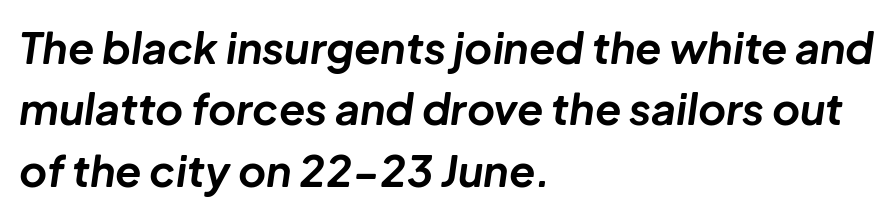
The image shows 43 px bold type, italic (leaning right); set left-aligned, normal line spacing (1.43x), normal letter spacing, not underlined; low stroke contrast and a medium x-height.
